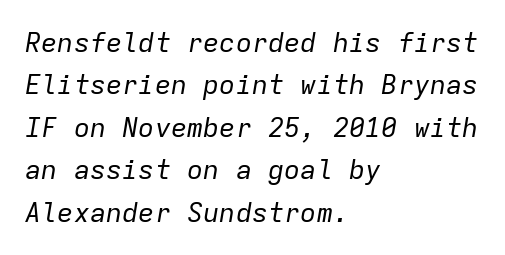
{"italic": "yes", "lean": "right", "slant_degrees": 9, "bold": "no", "underline": "no", "align": "left", "line_spacing": "normal", "line_spacing_ratio": 1.57, "letter_spacing": "normal", "letter_spacing_em": 0.0, "glyph_px": 27}
